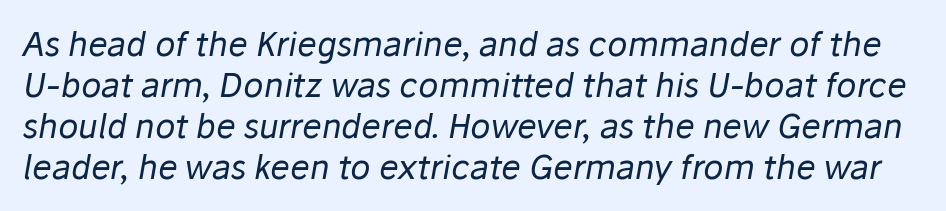
Q: Is the text bold? A: No.
Q: Is the text italic (slanted)? A: Yes, it leans right by about 10 degrees.
Q: Is the text underlined? A: No.
Q: Is the spacing between letters normal or unusually wide? A: Normal.
Q: Width (condensed, normal, or wide)? A: Normal.
Q: Stroke contrast? A: Low.
Q: x-height? A: Medium.
Q: Monospaced? A: No.
